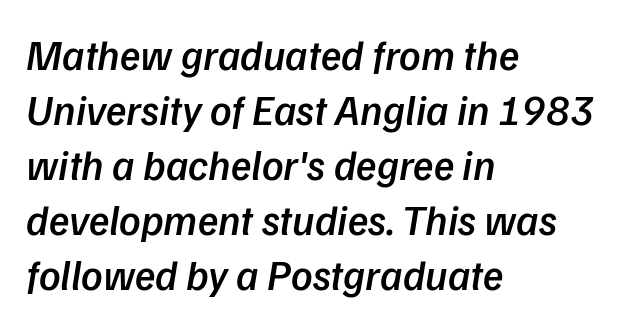
Q: Is the text bold? A: Semi-bold.
Q: Is the typeface a serif or a sans-serif typeface? A: Sans-serif.
Q: Is the text underlined? A: No.
Q: How is the paragraph aligned? A: Left-aligned.
Q: Is the spacing between letters normal or unusually wide? A: Normal.
Q: Is the spacing between lines tight, normal or loose? A: Normal.
Q: Width (condensed, normal, or wide)? A: Normal.
Q: Stroke contrast? A: Low.
Q: x-height? A: Medium.
Q: Monospaced? A: No.
